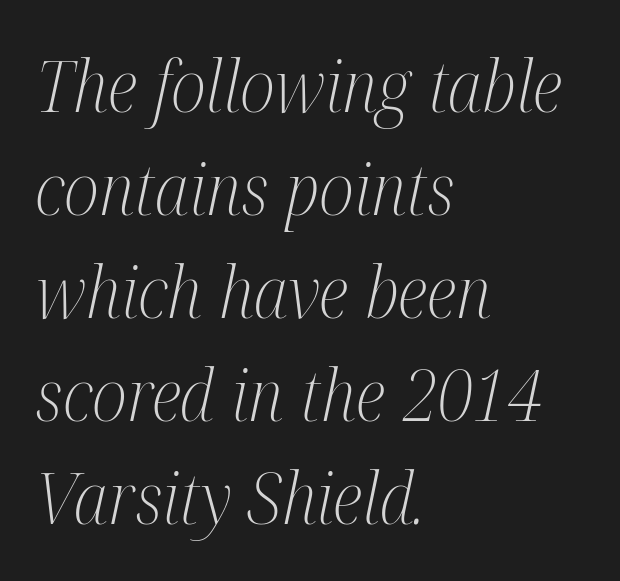
Q: Is the text bold? A: No.
Q: Is the text italic (slanted)? A: Yes, it leans right by about 12 degrees.
Q: Is the typeface a serif or a sans-serif typeface? A: Serif.
Q: Is the text underlined? A: No.
Q: How is the paragraph aligned? A: Left-aligned.
Q: Is the spacing between letters normal or unusually wide? A: Normal.
Q: Is the spacing between lines tight, normal or loose? A: Normal.
Q: Width (condensed, normal, or wide)? A: Condensed.
Q: Stroke contrast? A: Medium.
Q: x-height? A: Medium.
Q: Monospaced? A: No.
